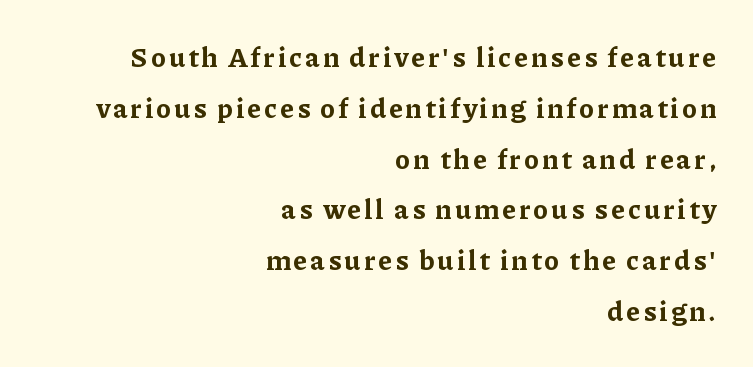
Q: Is the text bold? A: Yes.
Q: Is the text italic (slanted)? A: No, it is upright.
Q: Is the text underlined? A: No.
Q: How is the paragraph aligned? A: Right-aligned.
